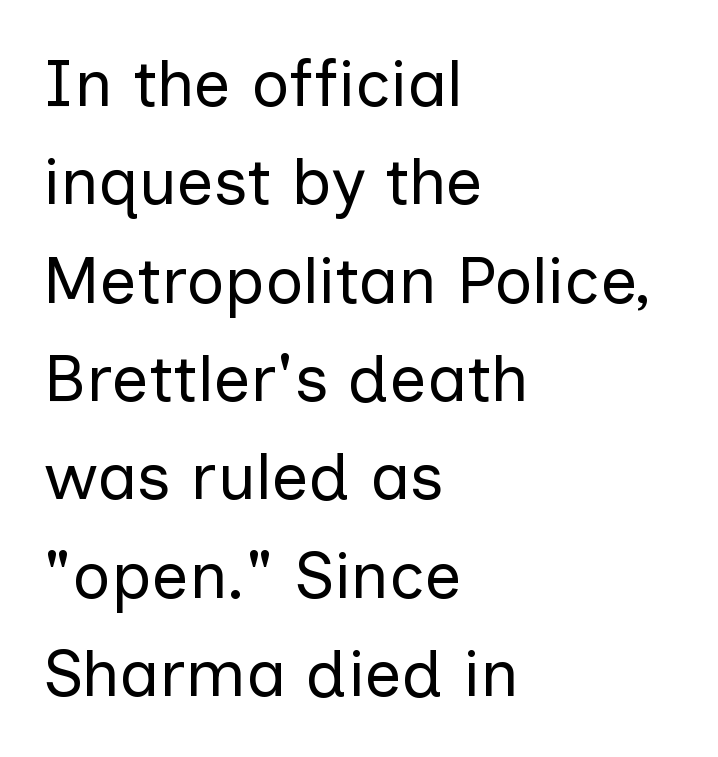
The image shows 66 px regular-weight sans-serif type, upright; set left-aligned, normal line spacing (1.49x), normal letter spacing, not underlined; low stroke contrast and a medium x-height.
